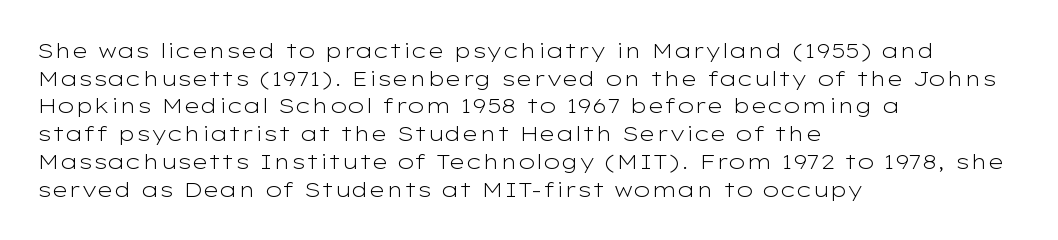
{"italic": "no", "bold": "no", "underline": "no", "align": "left", "line_spacing": "normal", "line_spacing_ratio": 1.32, "letter_spacing": "normal", "letter_spacing_em": 0.0, "glyph_px": 21}
